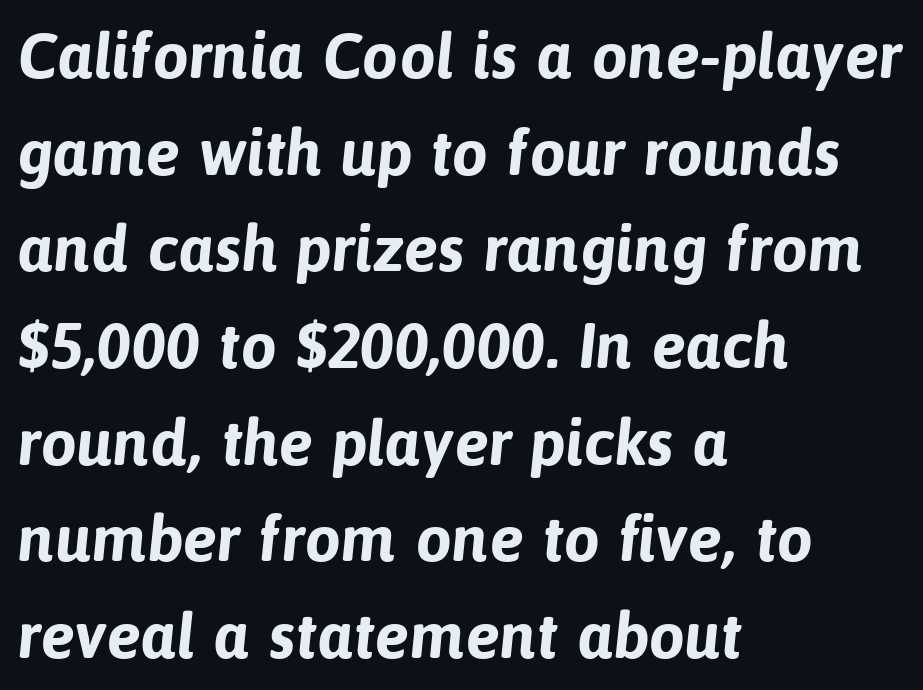
Does the copy run flush right? No — it runs flush left. The space between consecutive lines is moderate. Stroke thickness is high; the sample reads as a true bold. The horizontal fit of the characters is conventional and even. Any mark beneath the type? The region is blank. These lines are rendered in a variable-pitch font.
